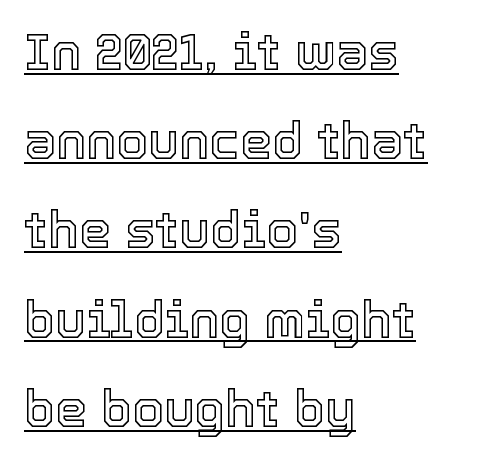
The image shows 51 px text type, upright; set left-aligned, line spacing 1.75x, normal letter spacing, underlined; a medium x-height.
